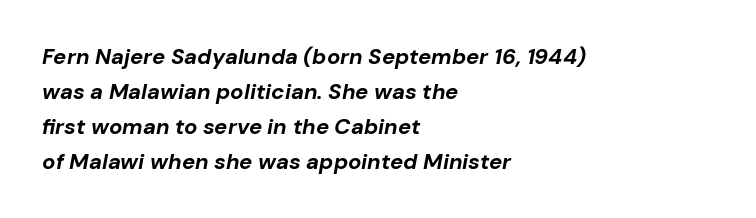
The image shows 22 px bold type, italic (leaning right); set left-aligned, normal line spacing (1.59x), normal letter spacing, not underlined.
